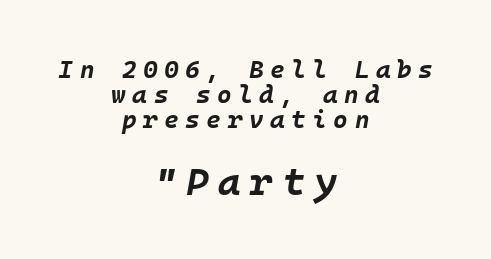
Q: Is the text bold? A: Yes.
Q: Is the text italic (slanted)? A: Yes, it leans right by about 10 degrees.
Q: Is the text underlined? A: No.
Q: How is the paragraph aligned? A: Centered.
Q: Is the spacing between letters normal or unusually wide? A: Unusually wide.
Q: Is the spacing between lines tight, normal or loose? A: Tight.
Q: Which block of text is set in a larger size, the first (top) or the second (bottom)? A: The second (bottom) one.
Q: Width (condensed, normal, or wide)? A: Normal.
Q: Stroke contrast? A: Low.
Q: x-height? A: Large.
